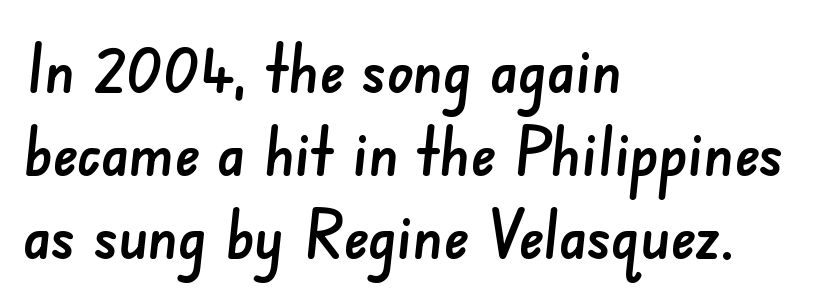
{"serif": "no", "width": "normal", "stroke_contrast": "low", "x_height": "small", "monospaced": "no", "underline": "no", "align": "left", "line_spacing": "normal", "line_spacing_ratio": 1.26, "letter_spacing": "normal", "letter_spacing_em": 0.0, "glyph_px": 66}
